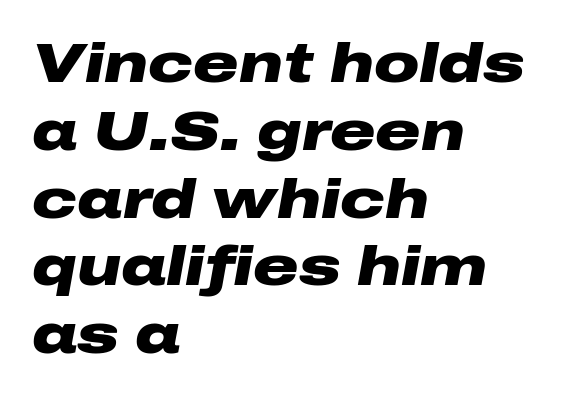
Q: Is the text bold? A: Yes.
Q: Is the text italic (slanted)? A: Yes, it leans right by about 10 degrees.
Q: Is the text underlined? A: No.
Q: How is the paragraph aligned? A: Left-aligned.
Q: Is the spacing between letters normal or unusually wide? A: Normal.
Q: Width (condensed, normal, or wide)? A: Wide.
Q: Stroke contrast? A: Low.
Q: x-height? A: Medium.
Q: Monospaced? A: No.
